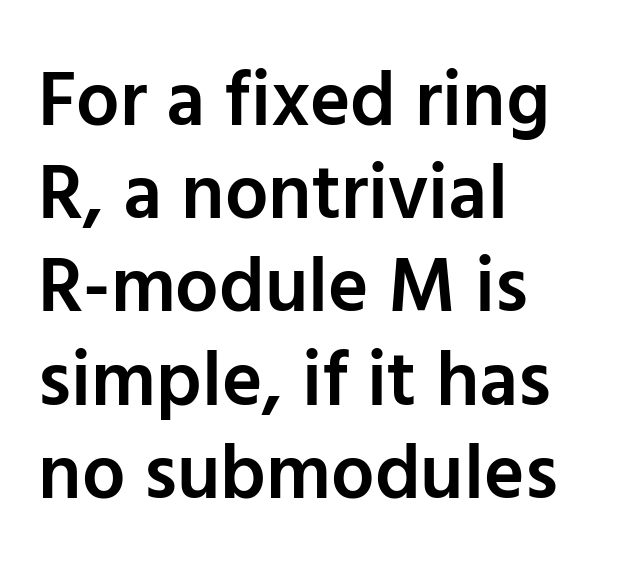
The rendering uses natural spacing where letterforms have individual widths. This is the in-between weight designers call semibold or demi. Nothing unusual about the tracking: characters are spaced as the font intends. This sample is left-justified, so line endings fall wherever the words run out. Nothing sits at the stroke ends, so this counts as sans-serif. The letters stand upright; this is a roman face.
